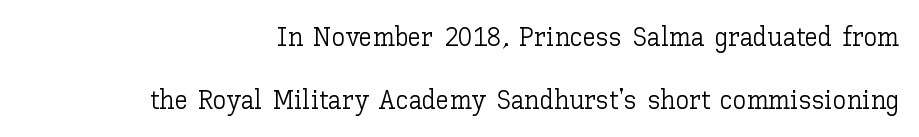
{"italic": "no", "bold": "no", "underline": "no", "line_spacing": "loose", "line_spacing_ratio": 2.34, "letter_spacing": "normal", "letter_spacing_em": 0.0, "glyph_px": 27}
